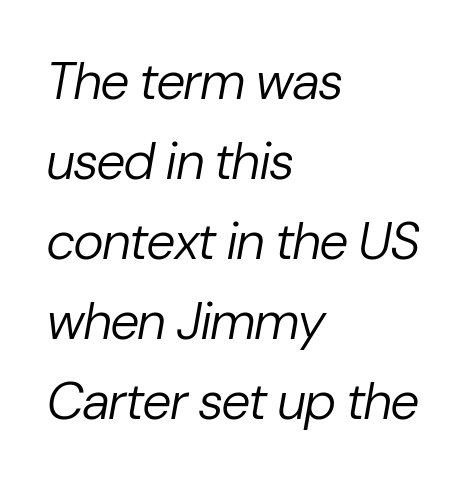
The image shows 52 px regular-weight type, italic (leaning right); set left-aligned, normal line spacing (1.54x), normal letter spacing, not underlined; low stroke contrast and a medium x-height.
